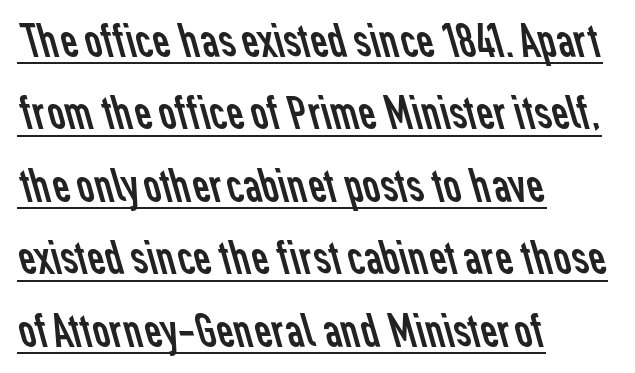
Line beginnings align vertically; line endings do not. Observe the absence of serifs on each vertical stroke in this sample. Is the type heavy? It reads as light-to-regular instead. Nothing unusual about the tracking: characters are spaced as the font intends.
